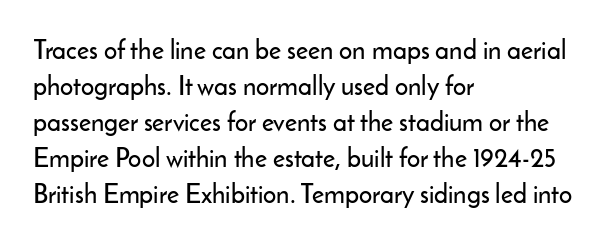
The image shows 26 px text type, upright; set left-aligned, normal line spacing (1.38x), normal letter spacing, not underlined.
